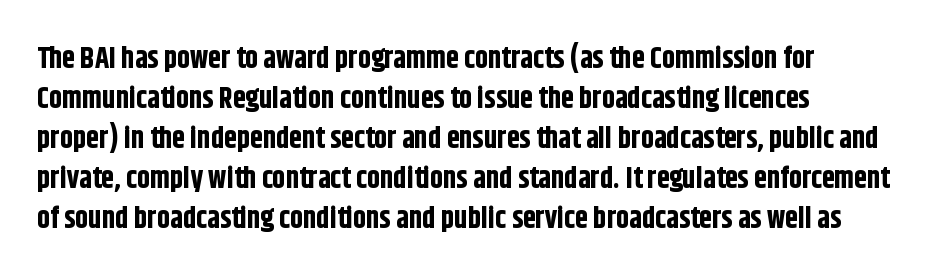
{"serif": "no", "italic": "no", "bold": "yes", "weight": "bold", "width": "condensed", "stroke_contrast": "low", "x_height": "large", "monospaced": "no", "underline": "no", "line_spacing": "normal", "line_spacing_ratio": 1.38, "letter_spacing": "normal", "letter_spacing_em": 0.0, "glyph_px": 29}
